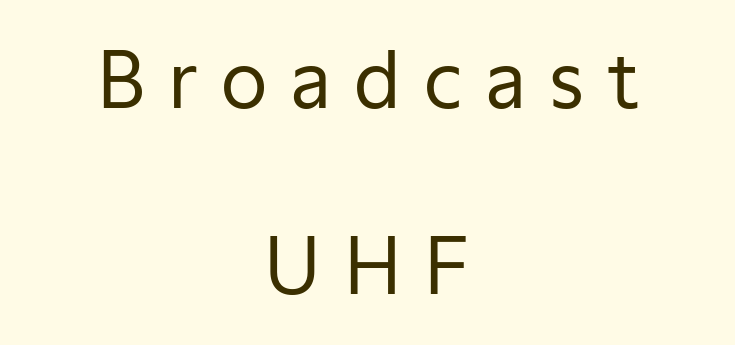
The rendering uses natural spacing where letterforms have individual widths. Students, note that the glyphs here are deliberately spaced far apart. If you drew a line through each stem, it would be perfectly vertical. The lines are quadded center. Honestly, the rows look like they've been pulled way apart.
